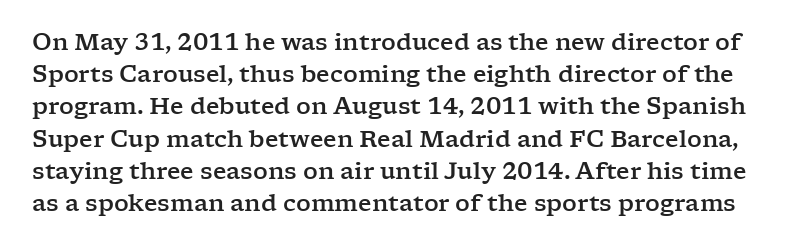
Posture: vertical. Letters rest on an invisible, unmarked baseline. How would I describe the line gaps? Plain and ordinary. Is the letter spacing exaggerated? No — it looks like the ordinary default.
